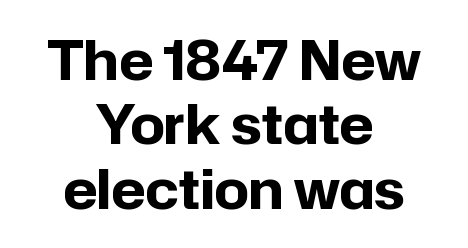
Typographic density is high because the face is bold. The string is rendered with underlining switched off. The specimen reads as upright at a glance. Is this a sans? Yes — the strokes have no serifs. Letter spacing: default. Every row of glyphs is offset so its center matches the block's center.
